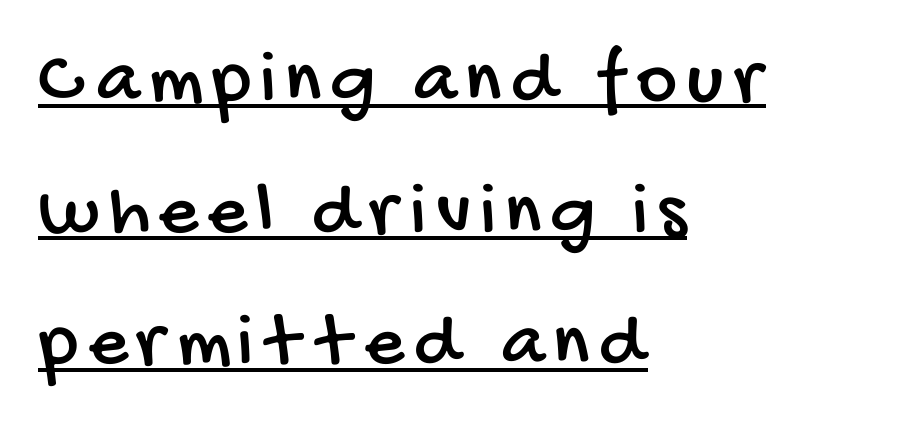
Q: Is the typeface a serif or a sans-serif typeface? A: Sans-serif.
Q: Is the text underlined? A: Yes.
Q: How is the paragraph aligned? A: Left-aligned.
Q: Width (condensed, normal, or wide)? A: Condensed.
Q: Stroke contrast? A: Low.
Q: x-height? A: Large.
Q: Monospaced? A: No.
